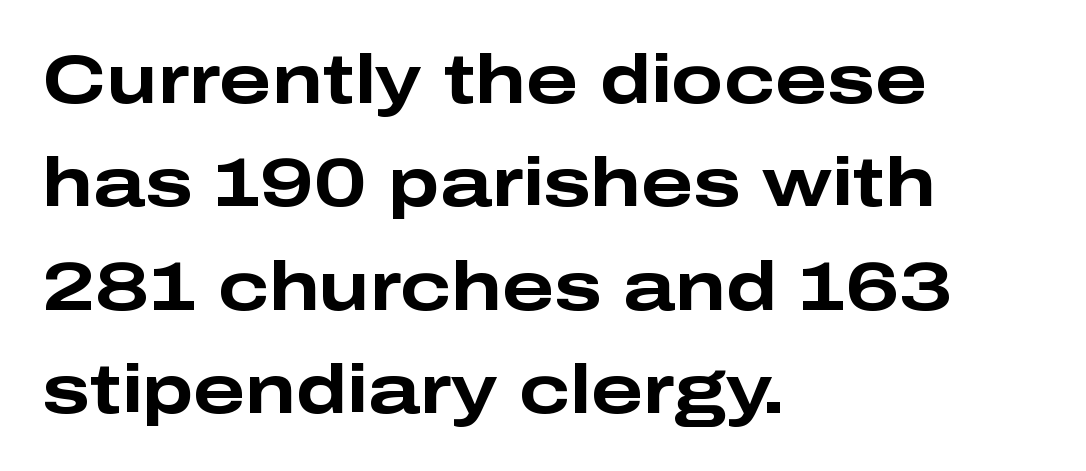
Each new line begins a customary step beneath the previous one. The face used here is proportionally spaced, like ordinary book or web type. These lines keep a tight, regular rhythm from letter to letter. You can tell it's not italic because the verticals are truly vertical. Pretty heavy lettering here — definitely bold.
